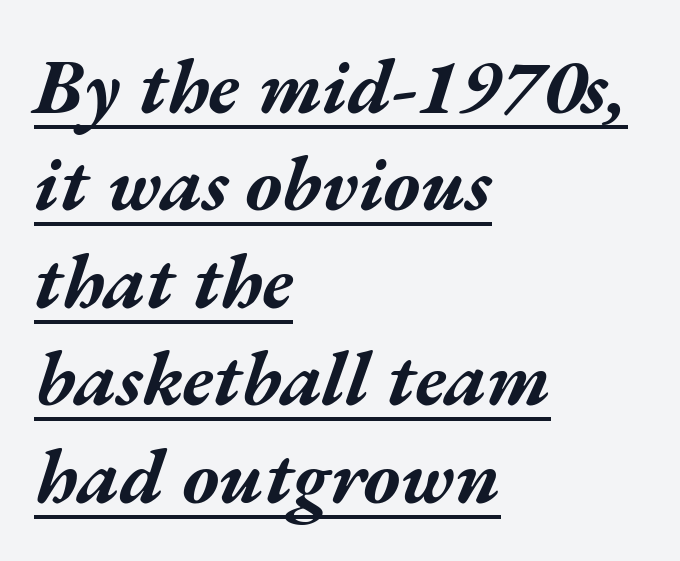
{"italic": "yes", "lean": "right", "slant_degrees": 17, "bold": "yes", "weight": "bold", "width": "wide", "stroke_contrast": "medium", "x_height": "medium", "monospaced": "no", "underline": "yes", "align": "left", "line_spacing": "normal", "line_spacing_ratio": 1.25, "letter_spacing": "normal", "letter_spacing_em": 0.0, "glyph_px": 78}
